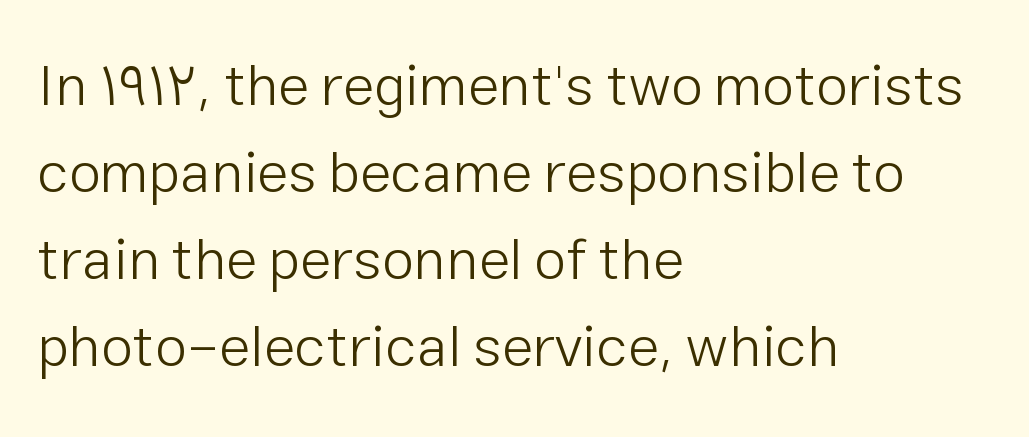
{"serif": "no", "italic": "no", "bold": "no", "weight": "light", "width": "normal", "stroke_contrast": "low", "x_height": "medium", "monospaced": "no", "underline": "no", "align": "left", "line_spacing": "normal", "line_spacing_ratio": 1.5, "letter_spacing": "normal", "letter_spacing_em": 0.0, "glyph_px": 58}
